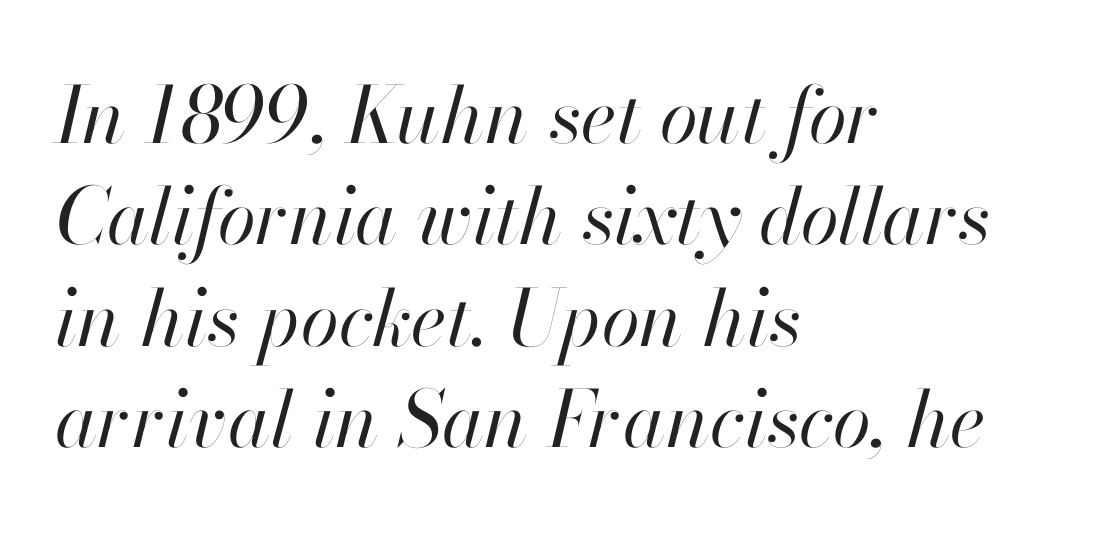
Q: Is the text bold? A: No.
Q: Is the text italic (slanted)? A: Yes, it leans right by about 13 degrees.
Q: Is the text underlined? A: No.
Q: How is the paragraph aligned? A: Left-aligned.
Q: Is the spacing between letters normal or unusually wide? A: Normal.
Q: Is the spacing between lines tight, normal or loose? A: Normal.
Q: Width (condensed, normal, or wide)? A: Normal.
Q: Stroke contrast? A: High.
Q: x-height? A: Small.
Q: Monospaced? A: No.
